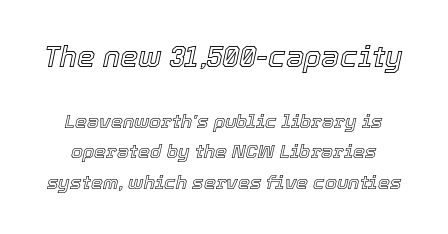
The image shows 29 px text type, italic (leaning right); set normal line spacing (1.61x), normal letter spacing, not underlined; the first (top) block is 1.53x larger; a medium x-height.
